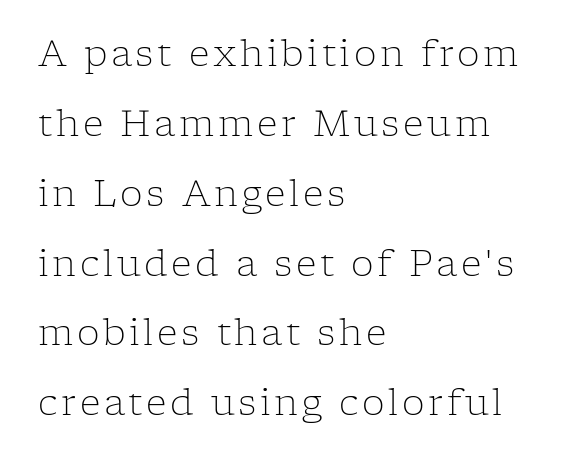
{"serif": "yes", "italic": "no", "bold": "no", "weight": "light", "width": "normal", "stroke_contrast": "low", "x_height": "medium", "monospaced": "no", "underline": "no", "align": "left", "line_spacing": "loose", "line_spacing_ratio": 1.94, "glyph_px": 36}
